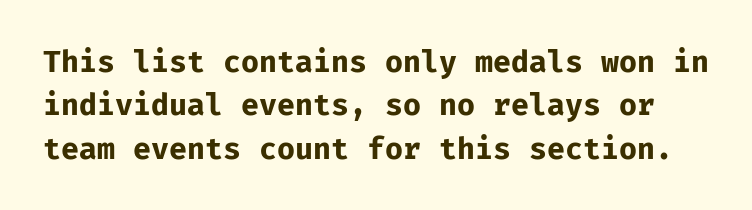
This is sans-serif lettering, the kind often seen on screens and signage. The strip under each line holds only bare page. Do the characters align in a grid? Yes, the font is monospaced. Pretty heavy lettering here — definitely bold. Students, note that the glyphs here touch the page at normal intervals.
